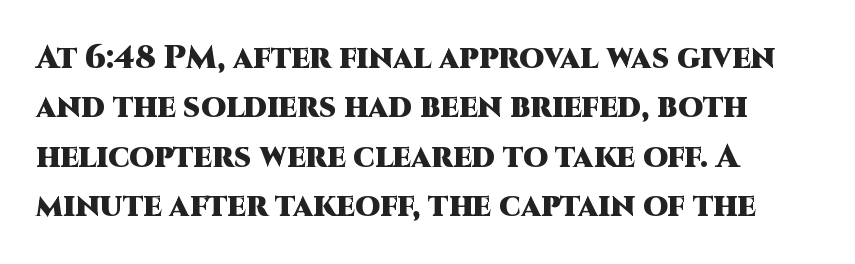
The face used here is proportionally spaced, like ordinary book or web type. What stands out about the letter spacing? Nothing — it is the standard amount. No feet cap the strokes, marking this as sans-serif type. Notice how the passage keeps a crisp vertical edge on the left only. Glance below the letters and you will spot only blank space. If you drew a line through each stem, it would be perfectly vertical.
